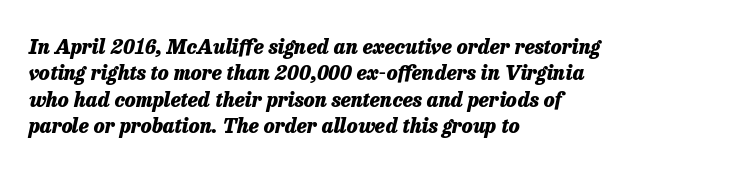
Q: Is the text bold? A: Yes.
Q: Is the text italic (slanted)? A: Yes, it leans right by about 13 degrees.
Q: Is the text underlined? A: No.
Q: How is the paragraph aligned? A: Left-aligned.
Q: Is the spacing between letters normal or unusually wide? A: Normal.
Q: Is the spacing between lines tight, normal or loose? A: Normal.
